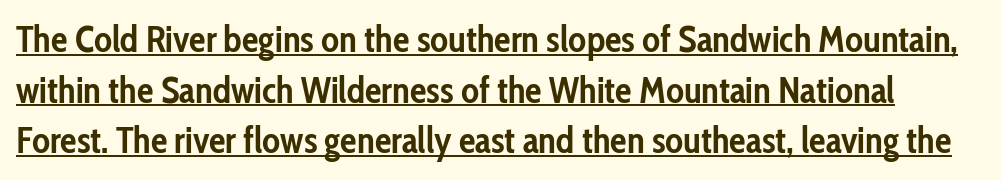
Q: Is the text bold? A: Yes.
Q: Is the text italic (slanted)? A: No, it is upright.
Q: Is the typeface a serif or a sans-serif typeface? A: Sans-serif.
Q: Is the text underlined? A: Yes.
Q: Is the spacing between letters normal or unusually wide? A: Normal.
Q: Is the spacing between lines tight, normal or loose? A: Normal.
Q: Width (condensed, normal, or wide)? A: Condensed.
Q: Stroke contrast? A: Low.
Q: x-height? A: Medium.
Q: Monospaced? A: No.
